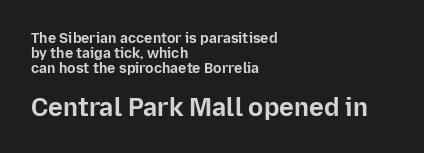
Q: Is the text bold? A: Yes.
Q: Is the text italic (slanted)? A: No, it is upright.
Q: Is the text underlined? A: No.
Q: How is the paragraph aligned? A: Left-aligned.
Q: Is the spacing between letters normal or unusually wide? A: Normal.
Q: Is the spacing between lines tight, normal or loose? A: Tight.
Q: Which block of text is set in a larger size, the first (top) or the second (bottom)? A: The second (bottom) one.
